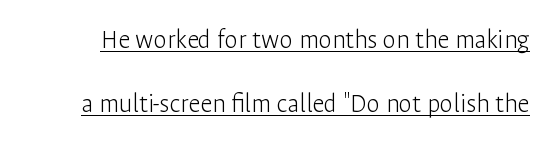
Q: Is the text bold? A: No.
Q: Is the text italic (slanted)? A: No, it is upright.
Q: Is the text underlined? A: Yes.
Q: Is the spacing between letters normal or unusually wide? A: Normal.
Q: Is the spacing between lines tight, normal or loose? A: Loose.
